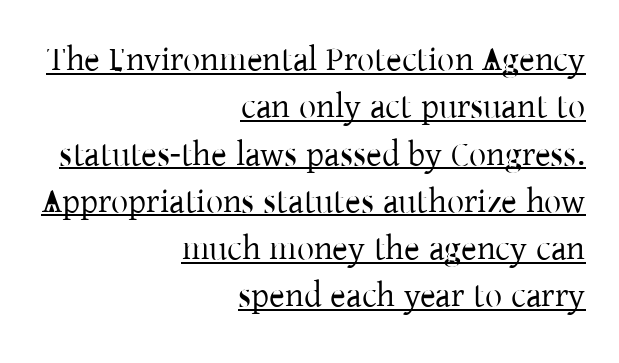
The image shows 34 px regular-weight serif type, upright; set right-aligned, normal line spacing (1.39x), normal letter spacing, underlined; low stroke contrast and a medium x-height.
